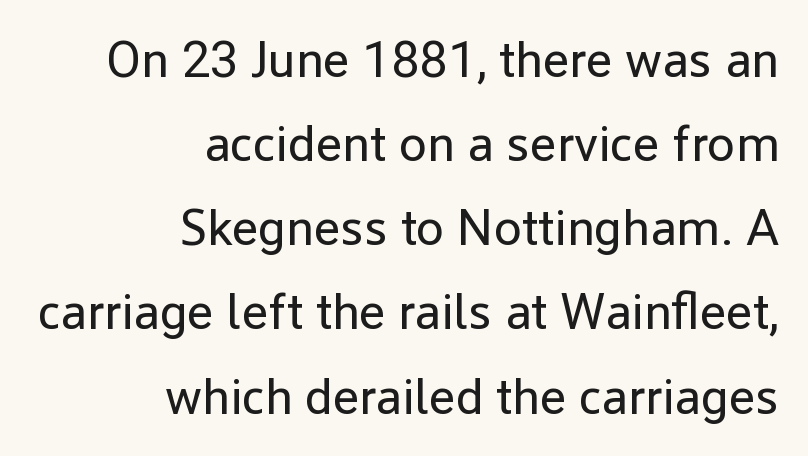
The image shows 51 px regular-weight sans-serif type, upright; set right-aligned, normal line spacing (1.65x), normal letter spacing, not underlined; low stroke contrast and a medium x-height.
